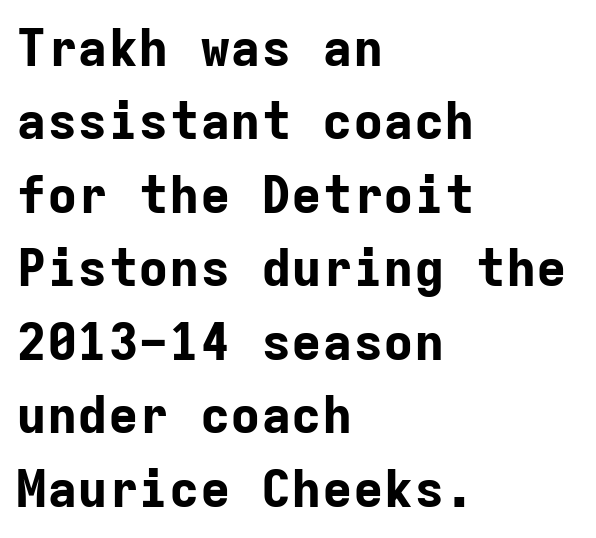
{"serif": "no", "italic": "no", "bold": "yes", "weight": "bold", "width": "normal", "stroke_contrast": "low", "x_height": "medium", "monospaced": "yes", "underline": "no", "align": "left", "line_spacing": "normal", "line_spacing_ratio": 1.44, "letter_spacing": "normal", "letter_spacing_em": 0.0, "glyph_px": 51}
